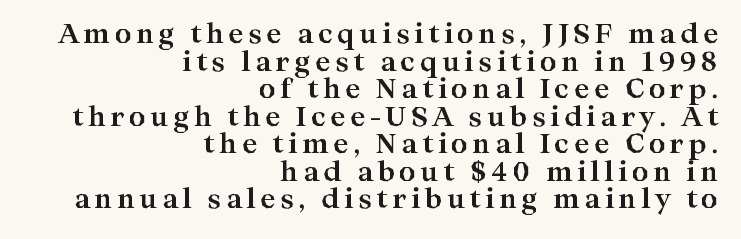
Q: Is the text bold? A: Yes.
Q: Is the text italic (slanted)? A: No, it is upright.
Q: Is the text underlined? A: No.
Q: How is the paragraph aligned? A: Right-aligned.
Q: Is the spacing between lines tight, normal or loose? A: Tight.
